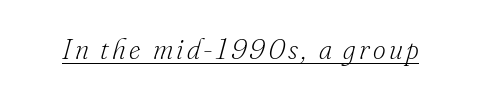
Q: Is the text bold? A: No.
Q: Is the text italic (slanted)? A: Yes, it leans right by about 16 degrees.
Q: Is the typeface a serif or a sans-serif typeface? A: Serif.
Q: Is the text underlined? A: Yes.
Q: Width (condensed, normal, or wide)? A: Normal.
Q: Stroke contrast? A: Low.
Q: x-height? A: Small.
Q: Monospaced? A: No.
